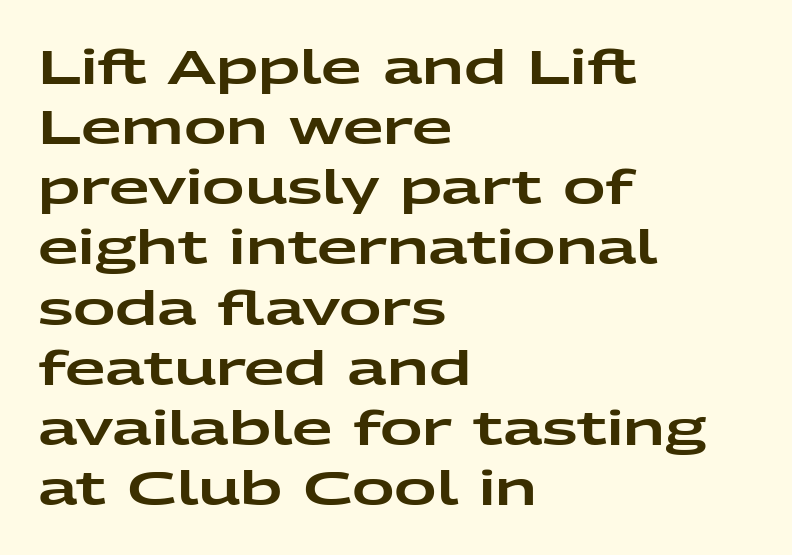
The image shows 47 px wide sans-serif type, upright; set left-aligned, normal line spacing (1.28x), normal letter spacing, not underlined; low stroke contrast and a medium x-height.
